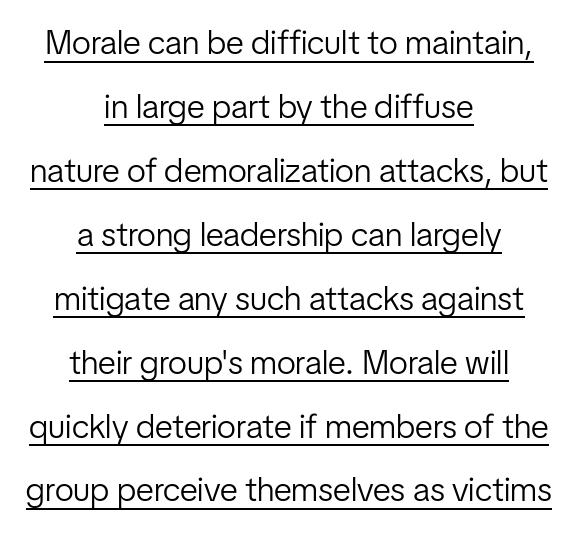
{"serif": "no", "italic": "no", "bold": "no", "weight": "light", "width": "condensed", "stroke_contrast": "low", "x_height": "medium", "monospaced": "no", "underline": "yes", "align": "center", "line_spacing_ratio": 1.88, "letter_spacing": "normal", "letter_spacing_em": 0.0, "glyph_px": 34}
